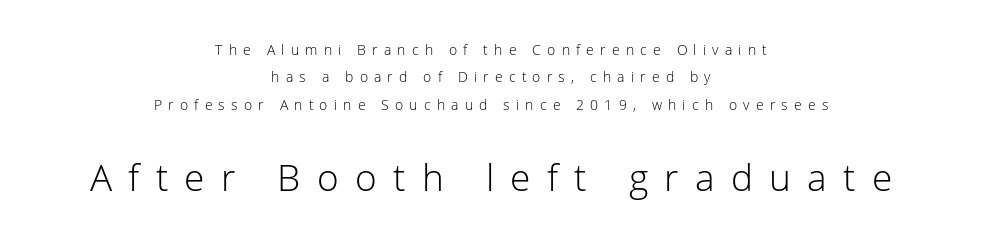
The image shows 37 px light sans-serif type, upright; set centered, loose line spacing (1.95x), unusually wide letter spacing (+0.44 em), not underlined; the second (bottom) block is 2.64x larger; low stroke contrast and a medium x-height.
